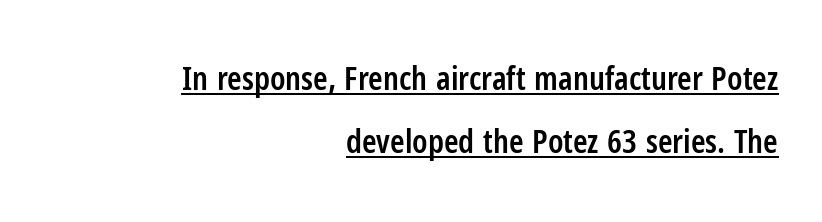
Q: Is the text bold? A: Semi-bold.
Q: Is the text italic (slanted)? A: No, it is upright.
Q: Is the typeface a serif or a sans-serif typeface? A: Sans-serif.
Q: Is the text underlined? A: Yes.
Q: How is the paragraph aligned? A: Right-aligned.
Q: Is the spacing between letters normal or unusually wide? A: Normal.
Q: Is the spacing between lines tight, normal or loose? A: Loose.
Q: Width (condensed, normal, or wide)? A: Condensed.
Q: Stroke contrast? A: Low.
Q: x-height? A: Medium.
Q: Monospaced? A: No.
